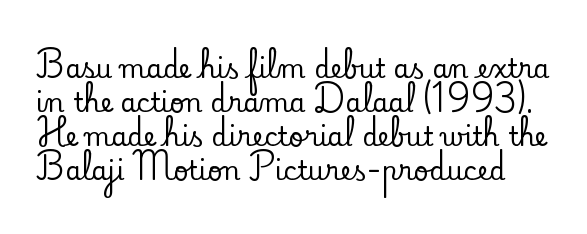
The image shows 26 px text type, upright; set normal line spacing (1.31x), normal letter spacing, not underlined.
